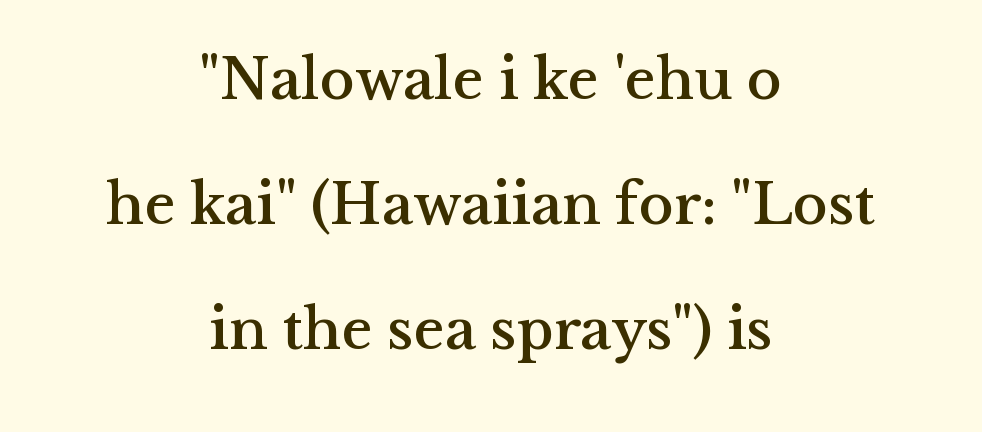
What stands out about the letter spacing? Nothing — it is the standard amount. Leftover space on each line is divided equally before and after the words. Baseline-to-baseline distance is far greater than the letter height. The type sits square on the baseline with zero lean. This is serif lettering, the kind often seen in printed books.
